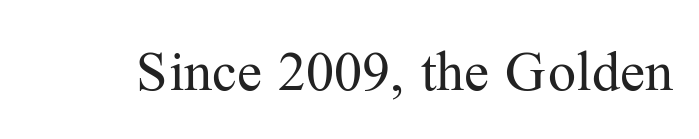
The image shows 56 px regular-weight serif type, upright; set normal letter spacing, not underlined; medium stroke contrast and a medium x-height.
